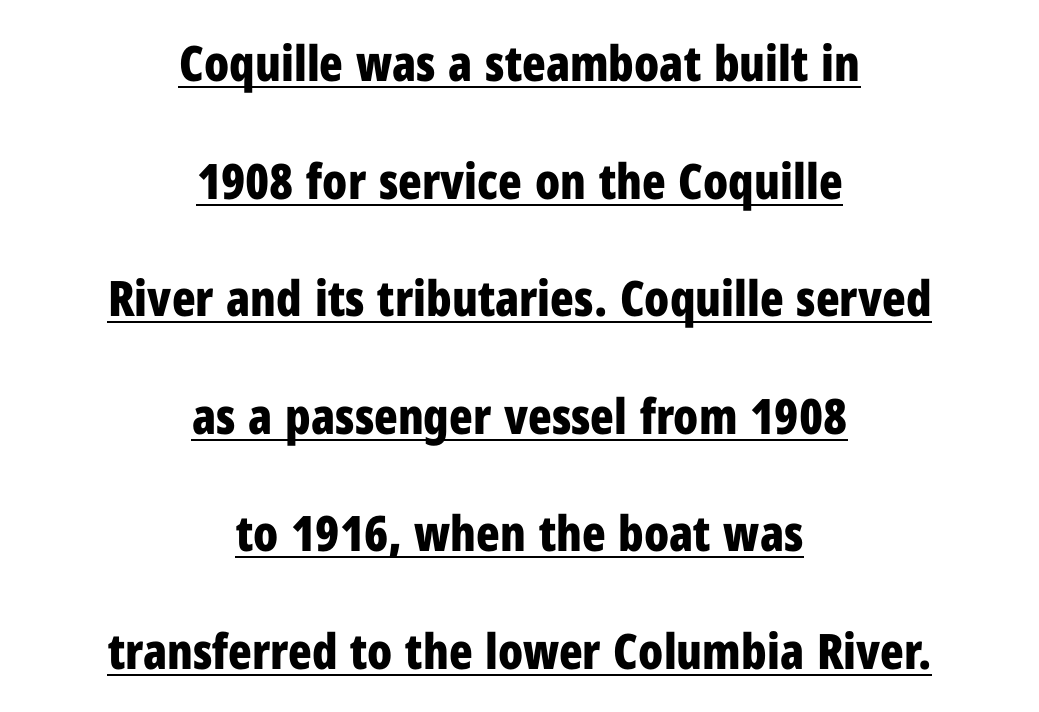
The image shows 49 px bold, condensed sans-serif type, upright; set centered, loose line spacing (2.4x), normal letter spacing, underlined; low stroke contrast and a medium x-height.
